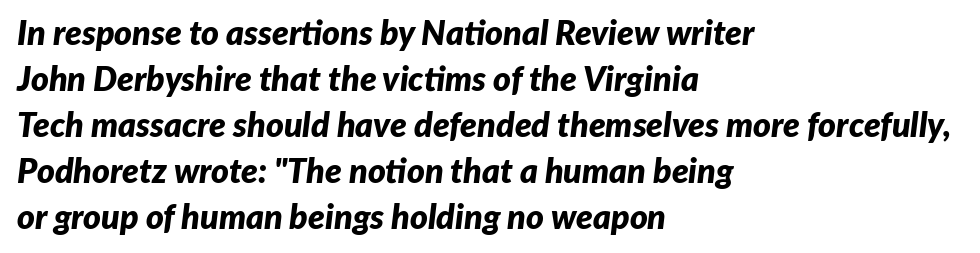
{"italic": "yes", "lean": "right", "slant_degrees": 7, "bold": "yes", "weight": "bold", "width": "normal", "stroke_contrast": "low", "x_height": "medium", "monospaced": "no", "underline": "no", "align": "left", "line_spacing": "normal", "line_spacing_ratio": 1.35, "letter_spacing": "normal", "letter_spacing_em": 0.0, "glyph_px": 34}
